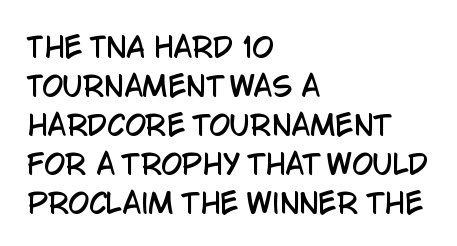
This block has exactly the height ordinary leading produces. The specimen reads as upright at a glance. Letters rest on an invisible, unmarked baseline. Compared with typical body copy, the letter spacing here is the same.
